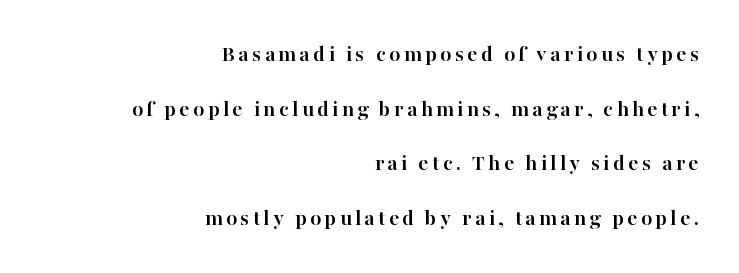
This block would shrink considerably if given ordinary leading; it's expanded now. The paragraph has a hard right edge and a soft left edge. The strokes are fattened all the way to bold. A roman cut, with each character standing at attention. Unmarked baselines from the first word to the last.
